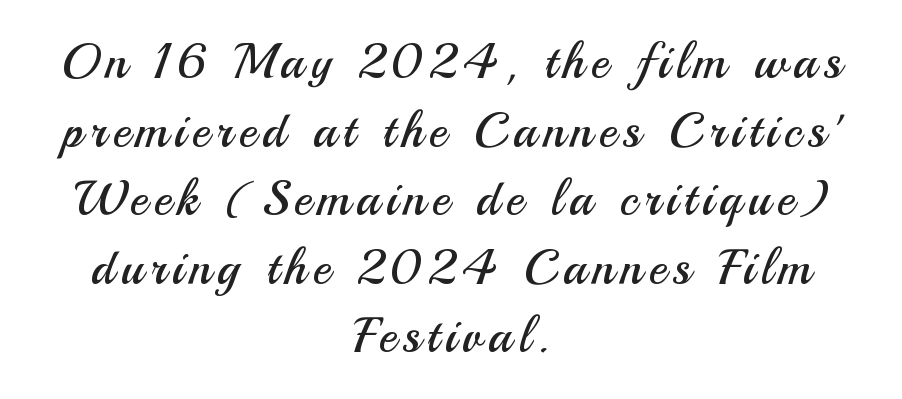
Bold? No — there's no thickening of the strokes. The face used here is proportionally spaced, like ordinary book or web type. Regarding serifs, this sample does without them. The text block is weighted toward neither margin, spreading evenly from the middle.
